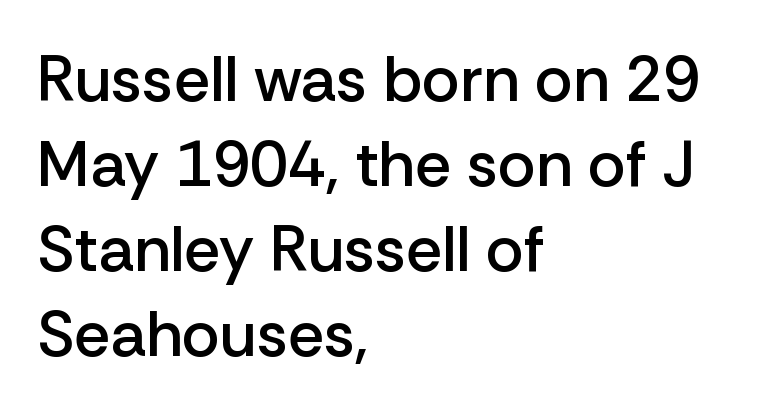
The image shows 64 px semibold sans-serif type, upright; set left-aligned, normal line spacing (1.33x), normal letter spacing, not underlined; low stroke contrast and a medium x-height.
